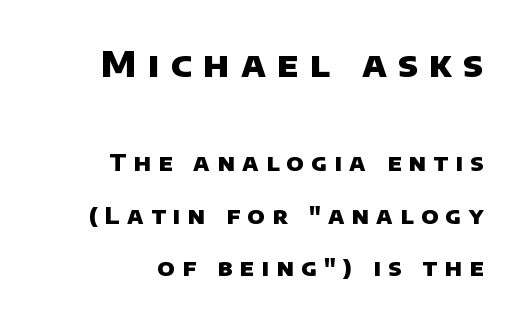
Q: Is the text bold? A: Yes.
Q: Is the typeface a serif or a sans-serif typeface? A: Sans-serif.
Q: Is the text underlined? A: No.
Q: How is the paragraph aligned? A: Right-aligned.
Q: Is the spacing between letters normal or unusually wide? A: Unusually wide.
Q: Is the spacing between lines tight, normal or loose? A: Loose.
Q: Which block of text is set in a larger size, the first (top) or the second (bottom)? A: The first (top) one.
Q: Width (condensed, normal, or wide)? A: Normal.
Q: Stroke contrast? A: Low.
Q: x-height? A: Large.
Q: Monospaced? A: No.
